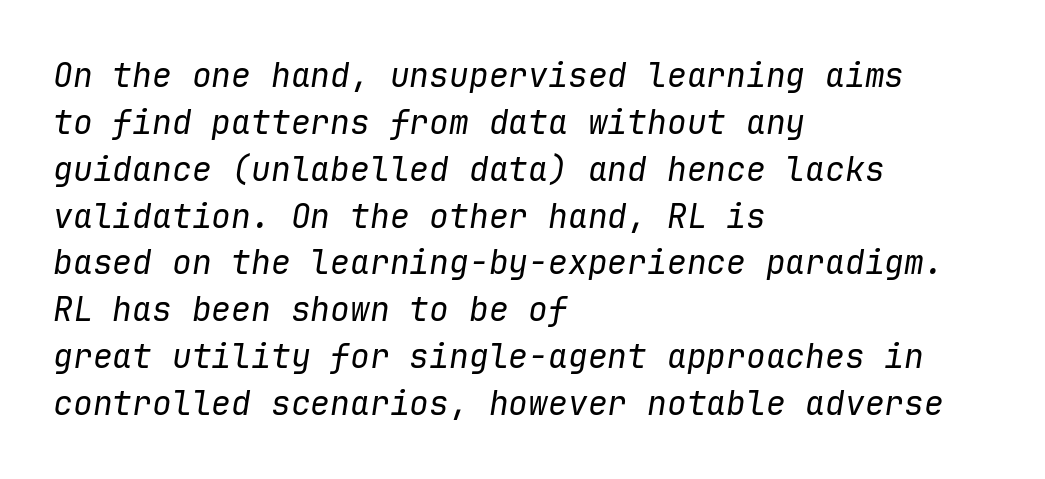
Q: Is the text bold? A: No.
Q: Is the text italic (slanted)? A: Yes, it leans right by about 9 degrees.
Q: Is the text underlined? A: No.
Q: How is the paragraph aligned? A: Left-aligned.
Q: Is the spacing between letters normal or unusually wide? A: Normal.
Q: Is the spacing between lines tight, normal or loose? A: Normal.
Q: Width (condensed, normal, or wide)? A: Normal.
Q: Stroke contrast? A: Low.
Q: x-height? A: Medium.
Q: Monospaced? A: Yes.
